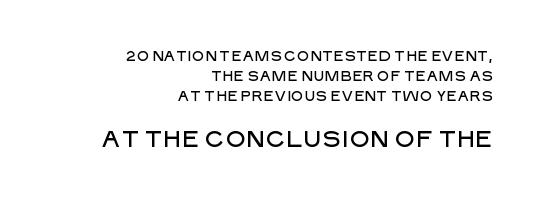
The image shows 23 px text type, upright; set right-aligned, normal line spacing (1.44x), normal letter spacing, not underlined; the second (bottom) block is 1.64x larger.
